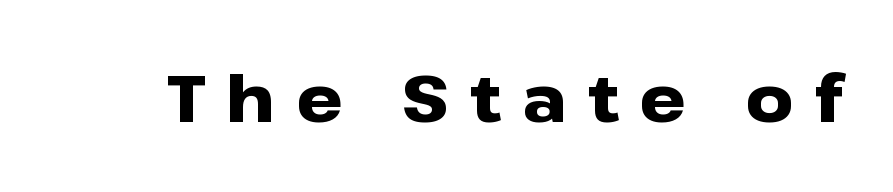
Strong, thick strokes mark this as bold type. Display-style spreading of the glyphs; the letterfit is very open. Varying glyph widths throughout — classic text-font behaviour. No feet cap the strokes, marking this as sans-serif type. Any mark beneath the type? The region is blank. Notice how the stems are strictly vertical — no italics here.
